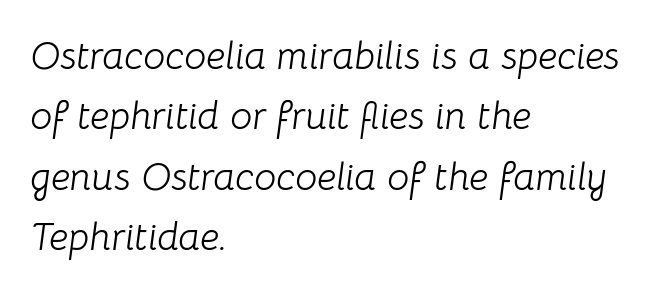
The image shows 39 px light type, italic (leaning right); set left-aligned, normal line spacing (1.55x), normal letter spacing, not underlined; low stroke contrast and a medium x-height.
